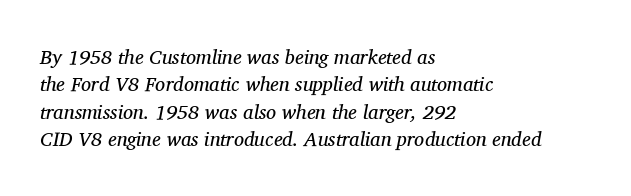
The image shows 20 px text type, italic (leaning right); set left-aligned, normal line spacing (1.37x), normal letter spacing, not underlined.
